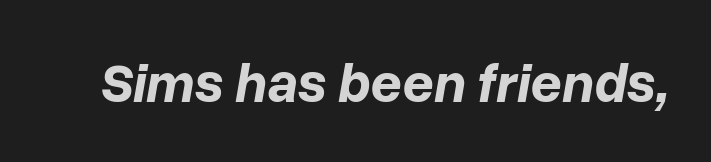
The image shows 55 px bold type, italic (leaning right); set normal letter spacing, not underlined; low stroke contrast and a medium x-height.
